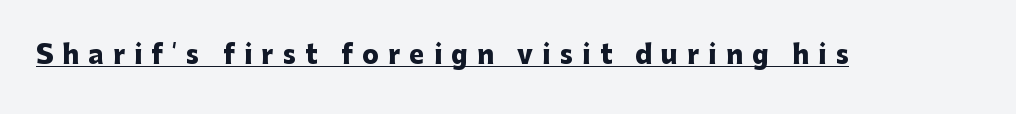
{"italic": "no", "bold": "yes", "underline": "yes", "letter_spacing": "wide", "letter_spacing_em": 0.37, "glyph_px": 25}
